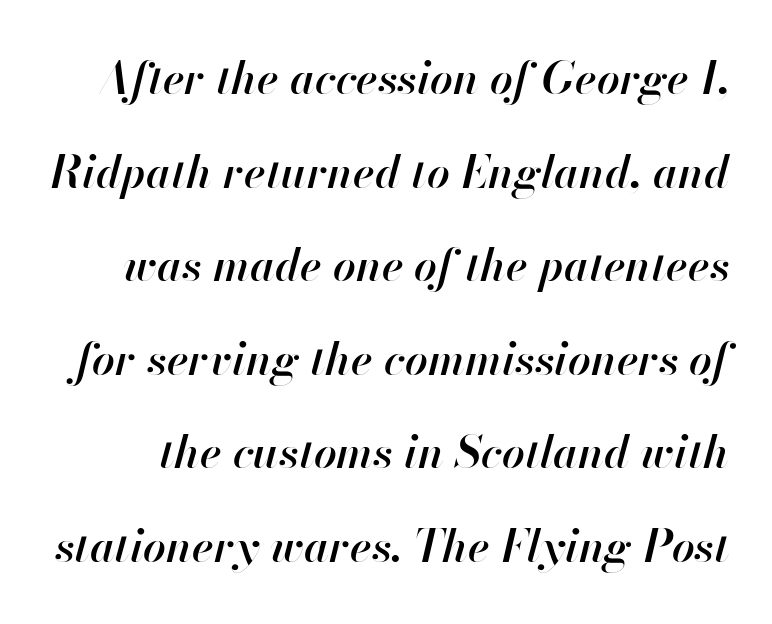
The image shows 45 px semibold type, italic (leaning right); set loose line spacing (2.08x), normal letter spacing, not underlined; high stroke contrast and a small x-height.
